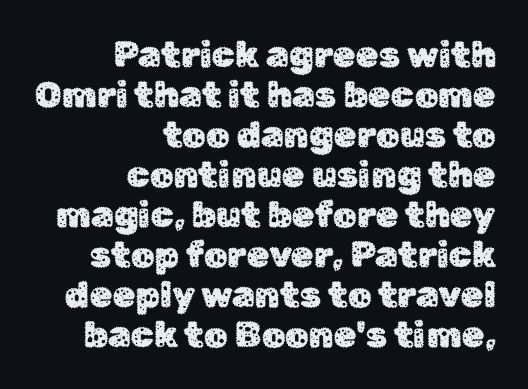
The image shows 37 px sans-serif type, upright; set right-aligned, tight line spacing (1.08x), normal letter spacing, not underlined; low stroke contrast and a medium x-height.
